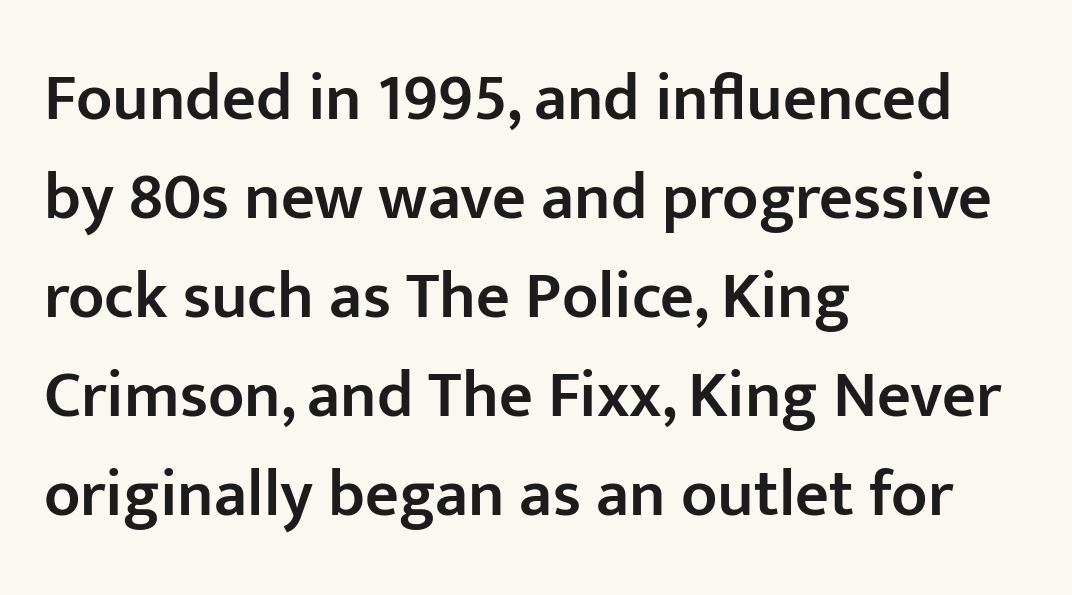
{"serif": "no", "italic": "no", "bold": "semi", "weight": "semibold", "width": "normal", "stroke_contrast": "low", "x_height": "medium", "monospaced": "no", "underline": "no", "align": "left", "line_spacing": "normal", "line_spacing_ratio": 1.5, "letter_spacing": "normal", "letter_spacing_em": 0.0, "glyph_px": 66}
